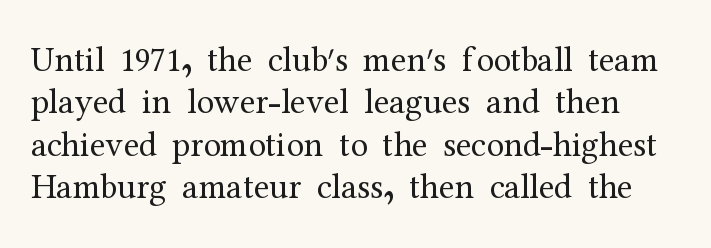
{"serif": "yes", "italic": "no", "bold": "no", "weight": "regular", "width": "normal", "stroke_contrast": "medium", "x_height": "medium", "monospaced": "no", "underline": "no", "line_spacing_ratio": 1.21, "letter_spacing": "normal", "letter_spacing_em": 0.0, "glyph_px": 35}
